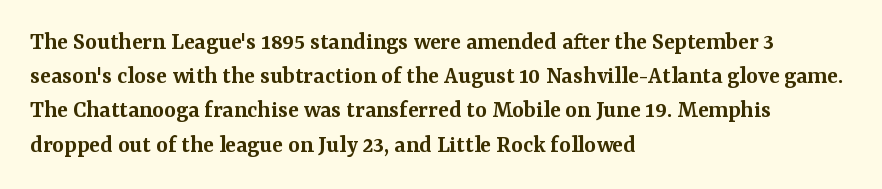
Compared with typical body copy, the letter spacing here is the same. Words float on clear page, feet unadorned. This is the regular roman posture of the typeface. The strokes are fattened partway — semibold, not bold.
